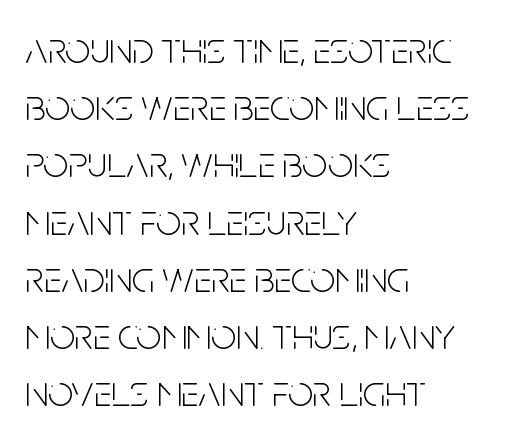
Character widths vary here, with narrow letters taking less room than wide ones. This rendering uses left alignment, leaving the right contour irregular. The strip under each line holds only bare page. Is there much room between lines? A standard amount, neither cramped nor airy. A roman cut, with each character standing at attention. Letter spacing: default.
